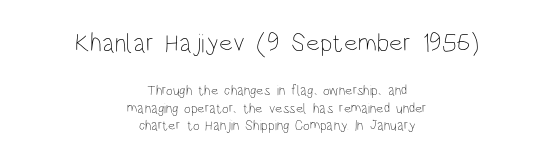
Q: Is the text bold? A: No.
Q: Is the text italic (slanted)? A: No, it is upright.
Q: Is the text underlined? A: No.
Q: How is the paragraph aligned? A: Centered.
Q: Is the spacing between letters normal or unusually wide? A: Normal.
Q: Is the spacing between lines tight, normal or loose? A: Normal.
Q: Which block of text is set in a larger size, the first (top) or the second (bottom)? A: The first (top) one.
